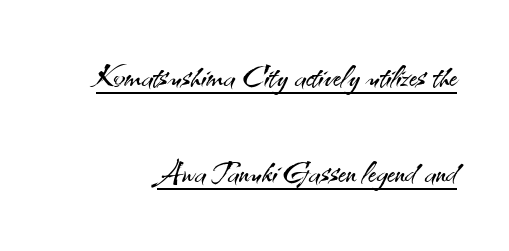
Heaviness? Minimal to ordinary, like unemphasized prose. Emphasis is given by a line drawn under the lettering. Looks like regular typesetting: each glyph gets only the width it needs. The passage shown has conventional tracking throughout.
